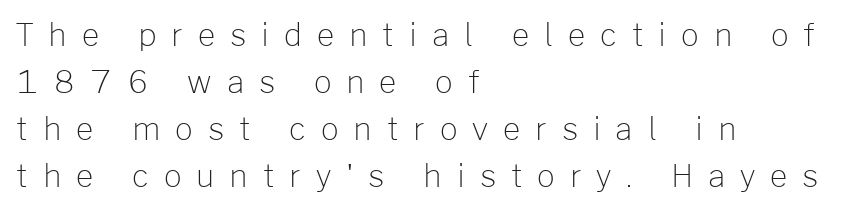
Is this a fixed-width face? No — the glyphs have proportional, varying widths. The horizontal fit of the characters is loose and conspicuously gappy. Posture: vertical. Descenders hang freely into open space. Font category for this specimen: sans-serif. This block has exactly the height ordinary leading produces.
